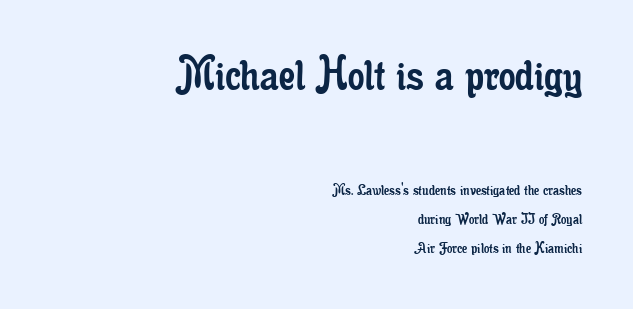
Only glyphs here, with clear space below each row. I'd call this a serif setting — the letters wear small feet. Here the designer chose a conventional face with non-uniform glyph widths. The paragraph shown leans on its right margin. The weight tops out at a normal text grade. The gaps between neighbouring characters are ordinary and unremarkable.
